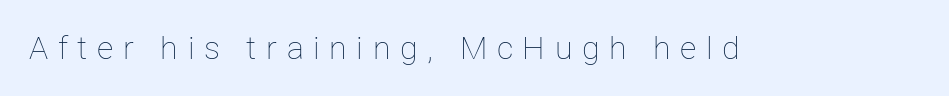
The lettering holds an erect, upright posture throughout. The face used here is proportionally spaced, like ordinary book or web type. The typeface has the unassuming heft of standard copy or less. Anything drawn beneath the words? Only blank space. Letter spacing: wide.
